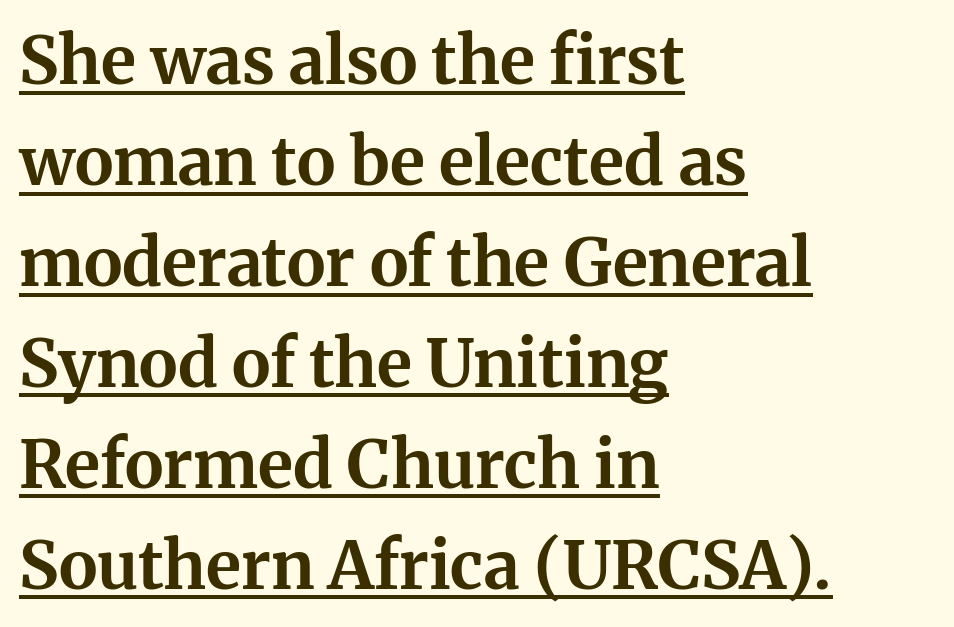
Q: Is the text bold? A: Yes.
Q: Is the text italic (slanted)? A: No, it is upright.
Q: Is the typeface a serif or a sans-serif typeface? A: Serif.
Q: Is the text underlined? A: Yes.
Q: How is the paragraph aligned? A: Left-aligned.
Q: Is the spacing between letters normal or unusually wide? A: Normal.
Q: Is the spacing between lines tight, normal or loose? A: Normal.
Q: Width (condensed, normal, or wide)? A: Normal.
Q: Stroke contrast? A: Medium.
Q: x-height? A: Medium.
Q: Monospaced? A: No.
